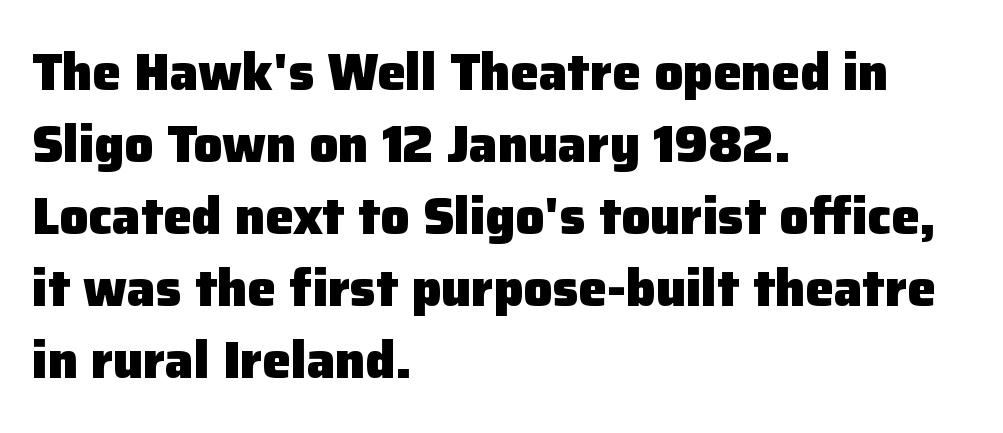
Q: Is the text bold? A: Yes.
Q: Is the text italic (slanted)? A: No, it is upright.
Q: Is the typeface a serif or a sans-serif typeface? A: Sans-serif.
Q: Is the text underlined? A: No.
Q: How is the paragraph aligned? A: Left-aligned.
Q: Is the spacing between letters normal or unusually wide? A: Normal.
Q: Is the spacing between lines tight, normal or loose? A: Normal.
Q: Width (condensed, normal, or wide)? A: Normal.
Q: Stroke contrast? A: Low.
Q: x-height? A: Medium.
Q: Monospaced? A: No.
